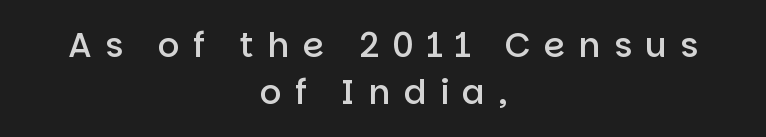
The image shows 34 px semibold sans-serif type, upright; set centered, normal line spacing (1.37x), unusually wide letter spacing (+0.39 em), not underlined; low stroke contrast and a large x-height.
